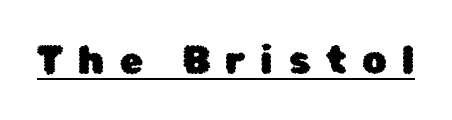
Q: Is the text italic (slanted)? A: No, it is upright.
Q: Is the typeface a serif or a sans-serif typeface? A: Sans-serif.
Q: Is the text underlined? A: Yes.
Q: Is the spacing between letters normal or unusually wide? A: Unusually wide.
Q: Width (condensed, normal, or wide)? A: Normal.
Q: Stroke contrast? A: Low.
Q: x-height? A: Medium.
Q: Monospaced? A: No.
